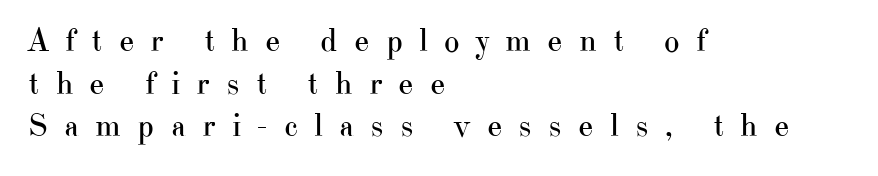
The image shows 33 px regular-weight serif type, upright; set left-aligned, normal line spacing (1.29x), unusually wide letter spacing (+0.49 em), not underlined; high stroke contrast and a small x-height.
